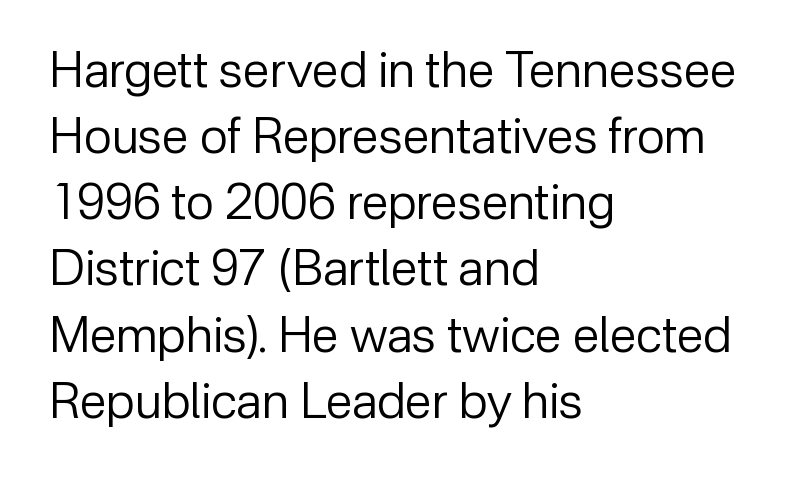
Posture: upright roman. Lines of text with bare space underneath. These lines stack with their left ends in a neat column. Weight: in the light-to-regular range. You could call the tracking neutral — neither tight nor loose. Observe the absence of serifs on each vertical stroke in this sample.
